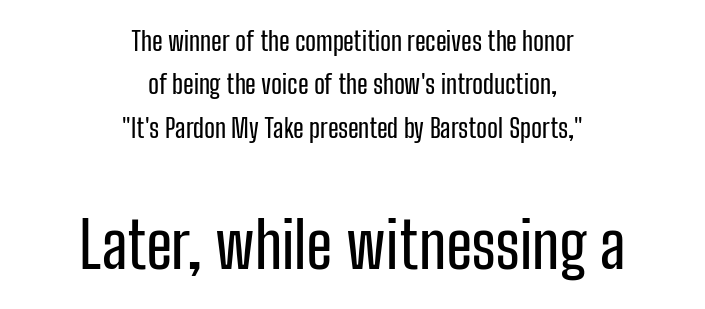
{"serif": "no", "italic": "no", "width": "condensed", "stroke_contrast": "low", "x_height": "medium", "monospaced": "no", "underline": "no", "align": "center", "line_spacing": "normal", "line_spacing_ratio": 1.67, "letter_spacing": "normal", "letter_spacing_em": 0.0, "larger_block": "second", "size_ratio": 2.46, "glyph_px": 64}
